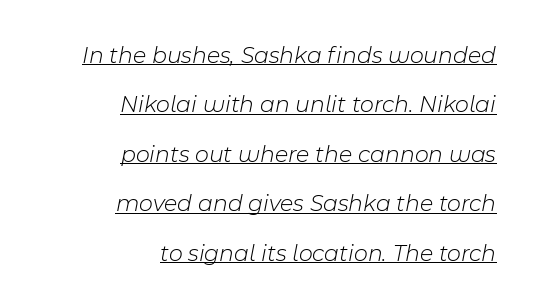
Q: Is the text bold? A: No.
Q: Is the text italic (slanted)? A: Yes, it leans right by about 11 degrees.
Q: Is the text underlined? A: Yes.
Q: How is the paragraph aligned? A: Right-aligned.
Q: Is the spacing between letters normal or unusually wide? A: Normal.
Q: Is the spacing between lines tight, normal or loose? A: Loose.
